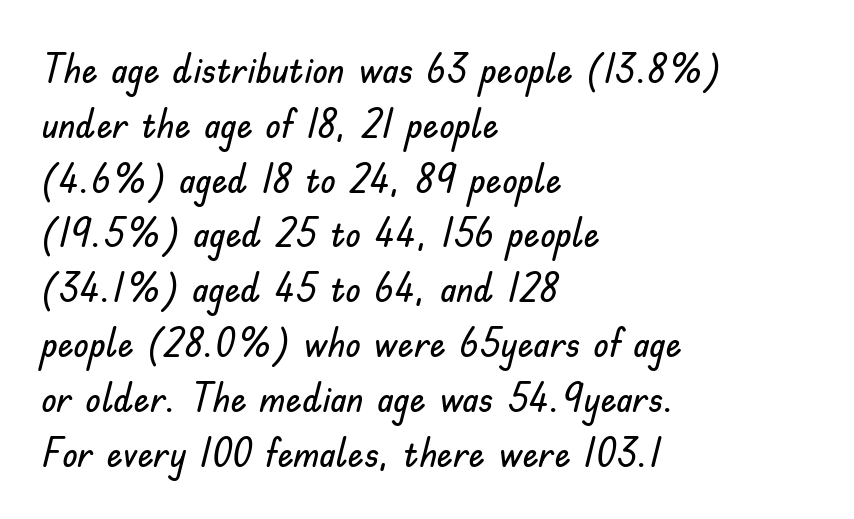
Vertically, the passage feels balanced, rows spaced as you'd expect. Nobody drew a line under any word here. Reading down the block, your eye returns to a fixed left position each line. The letters sit at their default tracking, neither squeezed nor spread. Here the designer chose a conventional face with non-uniform glyph widths.
